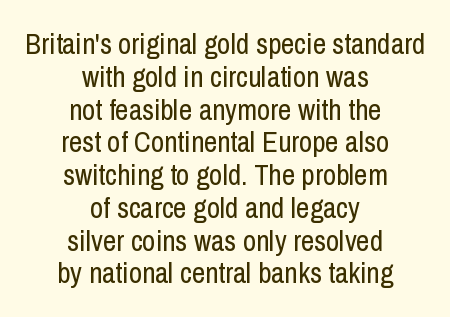
Q: Is the text bold? A: No.
Q: Is the text italic (slanted)? A: No, it is upright.
Q: Is the typeface a serif or a sans-serif typeface? A: Sans-serif.
Q: Is the text underlined? A: No.
Q: How is the paragraph aligned? A: Centered.
Q: Is the spacing between letters normal or unusually wide? A: Normal.
Q: Is the spacing between lines tight, normal or loose? A: Tight.
Q: Width (condensed, normal, or wide)? A: Condensed.
Q: Stroke contrast? A: Low.
Q: x-height? A: Medium.
Q: Monospaced? A: No.
